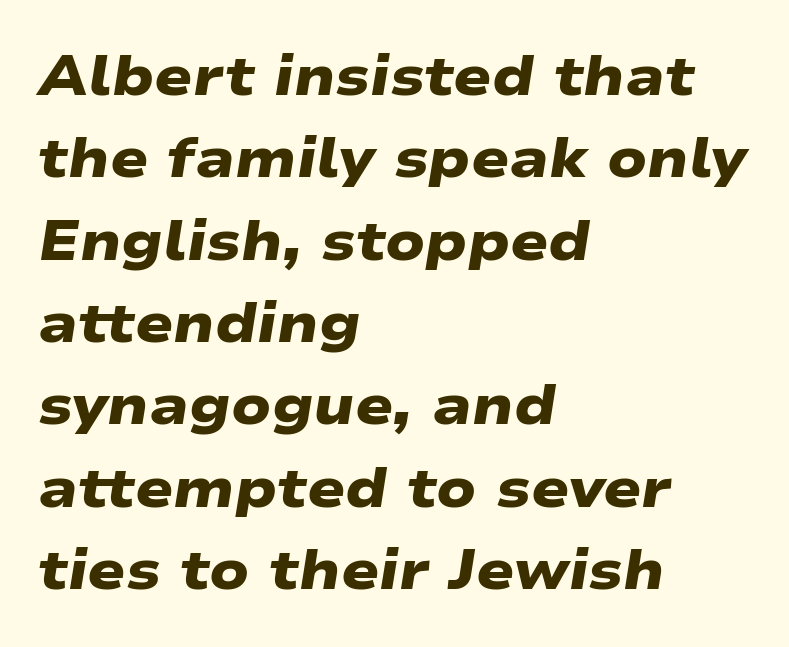
Q: Is the text bold? A: Yes.
Q: Is the typeface a serif or a sans-serif typeface? A: Sans-serif.
Q: Is the text underlined? A: No.
Q: How is the paragraph aligned? A: Left-aligned.
Q: Is the spacing between letters normal or unusually wide? A: Normal.
Q: Is the spacing between lines tight, normal or loose? A: Normal.
Q: Width (condensed, normal, or wide)? A: Wide.
Q: Stroke contrast? A: Low.
Q: x-height? A: Medium.
Q: Monospaced? A: No.
